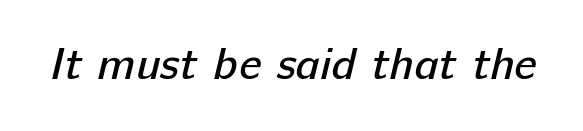
The image shows 46 px regular-weight sans-serif type; set normal letter spacing, not underlined; low stroke contrast and a medium x-height.
